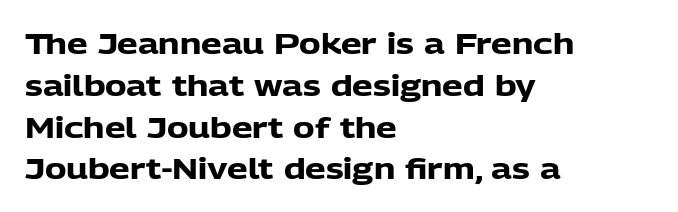
Q: Is the text bold? A: Yes.
Q: Is the text italic (slanted)? A: No, it is upright.
Q: Is the typeface a serif or a sans-serif typeface? A: Sans-serif.
Q: Is the text underlined? A: No.
Q: How is the paragraph aligned? A: Left-aligned.
Q: Is the spacing between letters normal or unusually wide? A: Normal.
Q: Is the spacing between lines tight, normal or loose? A: Normal.
Q: Width (condensed, normal, or wide)? A: Normal.
Q: Stroke contrast? A: Low.
Q: x-height? A: Medium.
Q: Monospaced? A: No.
